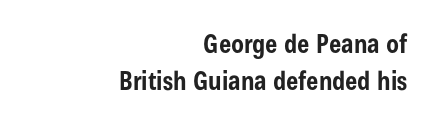
The image shows 26 px bold type, upright; set right-aligned, normal line spacing (1.44x), normal letter spacing, not underlined.
